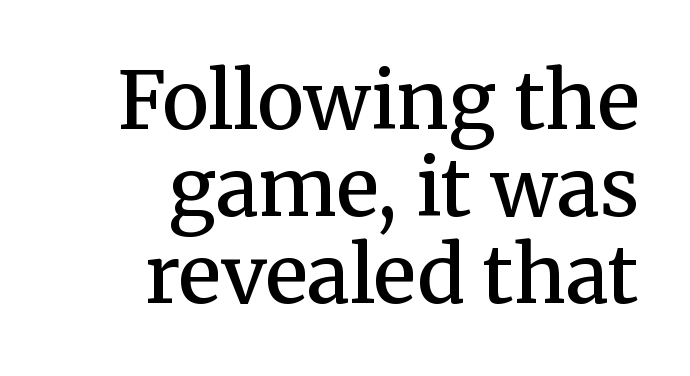
{"serif": "yes", "italic": "no", "bold": "semi", "weight": "semibold", "width": "normal", "stroke_contrast": "medium", "x_height": "medium", "monospaced": "no", "underline": "no", "align": "right", "line_spacing": "tight", "line_spacing_ratio": 1.1, "letter_spacing": "normal", "letter_spacing_em": 0.0, "glyph_px": 79}
